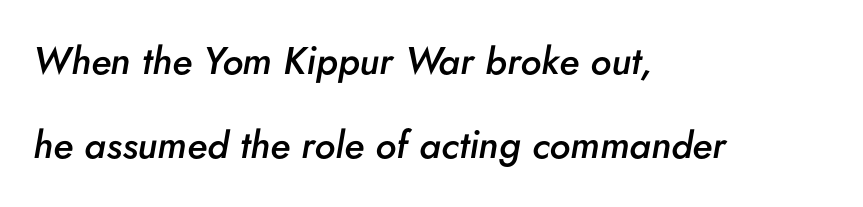
The words here are not underlined. In terms of leading, this rendering errs on the spacious side. Here the designer chose a conventional face with non-uniform glyph widths. The sample has been set in demibold, a notch under bold. Reading down the block, your eye returns to a fixed left position each line. In terms of letterspacing, this is plain default setting.
